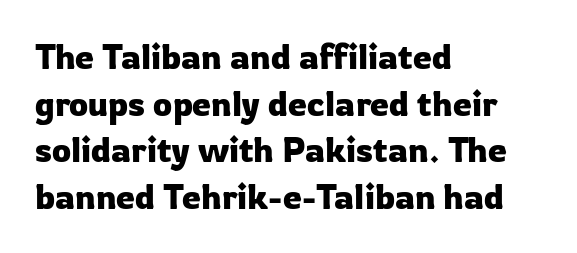
The image shows 34 px sans-serif type, upright; set left-aligned, normal line spacing (1.37x), normal letter spacing, not underlined; low stroke contrast and a medium x-height.
